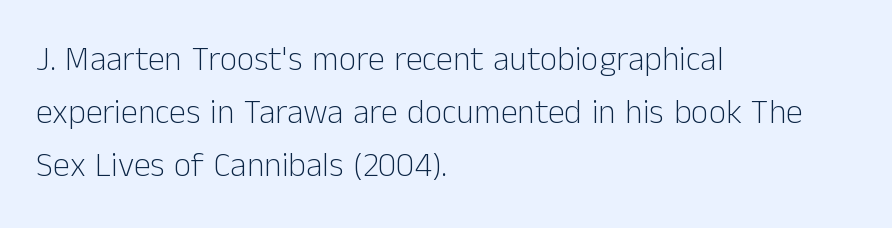
{"serif": "no", "italic": "no", "bold": "no", "weight": "light", "width": "normal", "stroke_contrast": "low", "x_height": "medium", "monospaced": "no", "underline": "no", "align": "left", "line_spacing": "normal", "line_spacing_ratio": 1.56, "letter_spacing": "normal", "letter_spacing_em": 0.0, "glyph_px": 34}
